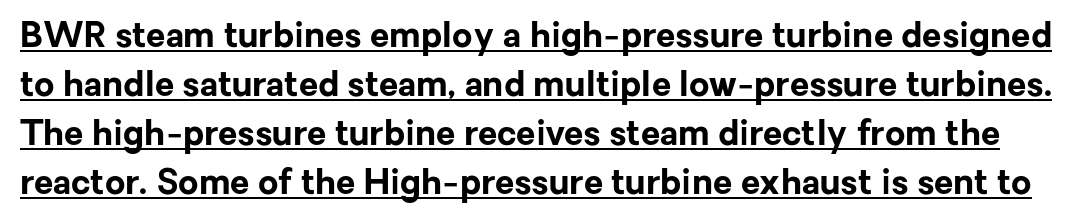
The image shows 35 px bold sans-serif type, upright; set normal line spacing (1.4x), normal letter spacing, underlined; low stroke contrast and a medium x-height.
